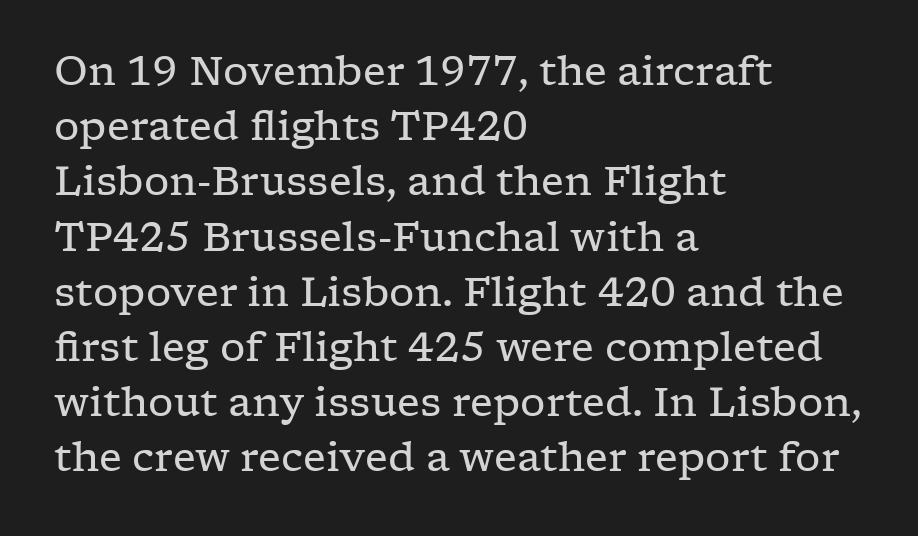
No extra tracking has been applied to these lines. Is there any slant? The stems are plumb. The passage shown is not bold in any degree. Is the block centered? No — it sits flush against the left margin.
